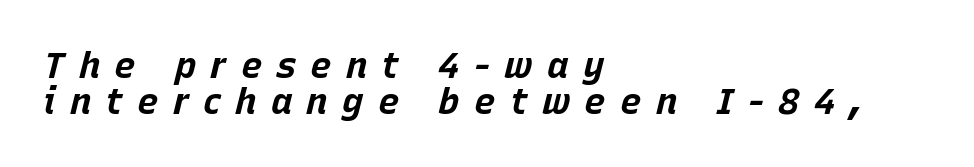
{"italic": "yes", "lean": "right", "slant_degrees": 15, "bold": "yes", "weight": "bold", "width": "normal", "stroke_contrast": "low", "x_height": "large", "monospaced": "no", "underline": "no", "align": "left", "line_spacing": "tight", "line_spacing_ratio": 1.01, "letter_spacing": "wide", "letter_spacing_em": 0.39, "glyph_px": 36}
